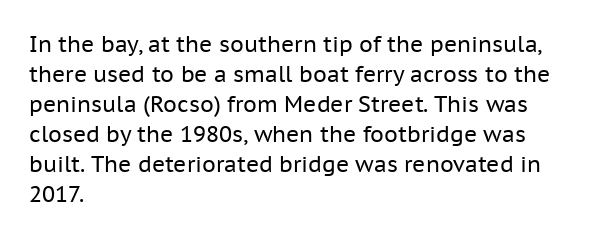
{"italic": "no", "bold": "no", "underline": "no", "align": "left", "line_spacing": "normal", "line_spacing_ratio": 1.36, "letter_spacing": "normal", "letter_spacing_em": 0.0, "glyph_px": 22}
